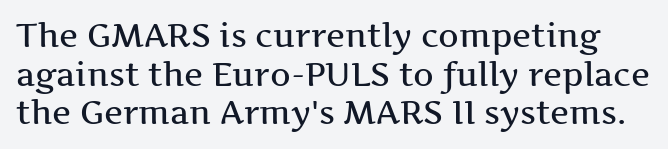
Do the letters lean? They stand straight. The type family on display is of the serif kind. Note the varied advance widths — an 'i' is clearly narrower than an 'm'. The passage shown is not underscored anywhere. The horizontal fit of the characters is conventional and even.
